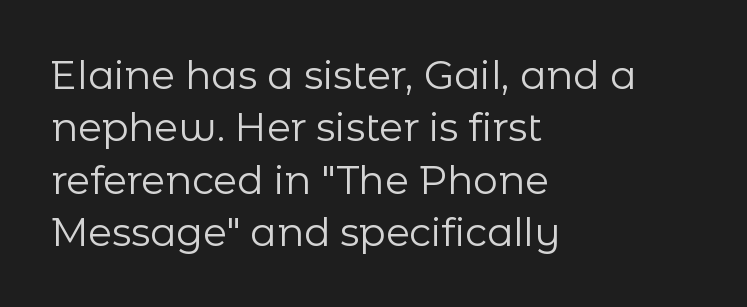
{"serif": "no", "italic": "no", "bold": "no", "weight": "regular", "width": "normal", "stroke_contrast": "low", "x_height": "medium", "monospaced": "no", "underline": "no", "align": "left", "line_spacing": "normal", "line_spacing_ratio": 1.34, "letter_spacing": "normal", "letter_spacing_em": 0.0, "glyph_px": 39}
